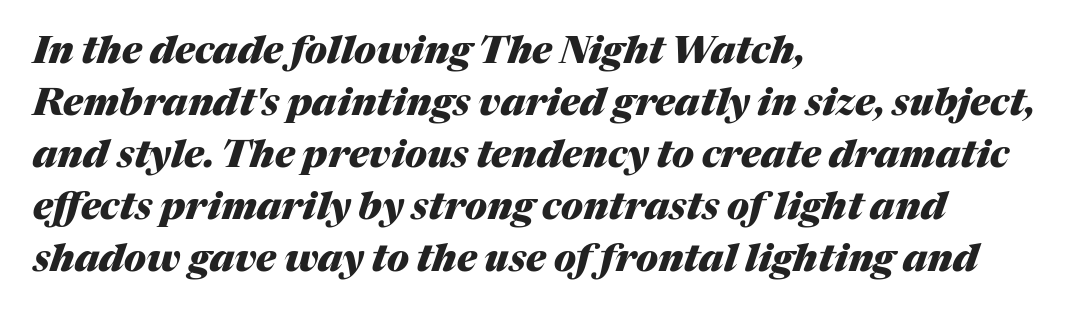
{"italic": "yes", "lean": "right", "slant_degrees": 17, "bold": "yes", "weight": "heavy", "width": "normal", "stroke_contrast": "medium", "x_height": "medium", "monospaced": "no", "underline": "no", "align": "left", "line_spacing": "normal", "line_spacing_ratio": 1.37, "letter_spacing": "normal", "letter_spacing_em": 0.0, "glyph_px": 38}
